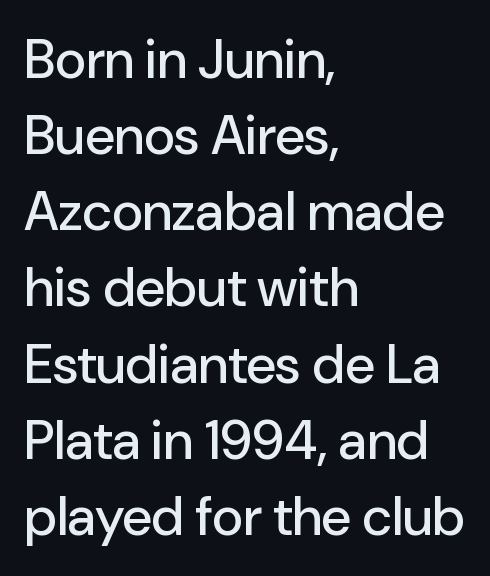
Q: Is the text italic (slanted)? A: No, it is upright.
Q: Is the typeface a serif or a sans-serif typeface? A: Sans-serif.
Q: Is the text underlined? A: No.
Q: How is the paragraph aligned? A: Left-aligned.
Q: Is the spacing between letters normal or unusually wide? A: Normal.
Q: Is the spacing between lines tight, normal or loose? A: Normal.
Q: Width (condensed, normal, or wide)? A: Normal.
Q: Stroke contrast? A: Low.
Q: x-height? A: Medium.
Q: Monospaced? A: No.
